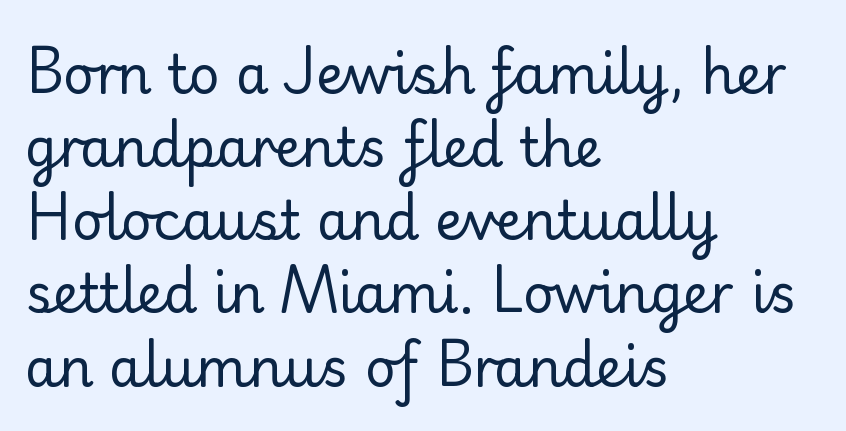
{"serif": "no", "italic": "no", "bold": "no", "weight": "regular", "width": "normal", "stroke_contrast": "low", "x_height": "small", "monospaced": "no", "underline": "no", "align": "left", "line_spacing": "normal", "line_spacing_ratio": 1.38, "letter_spacing": "normal", "letter_spacing_em": 0.0, "glyph_px": 53}
